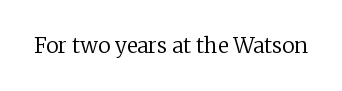
Q: Is the text bold? A: No.
Q: Is the text italic (slanted)? A: No, it is upright.
Q: Is the text underlined? A: No.
Q: Is the spacing between letters normal or unusually wide? A: Normal.
